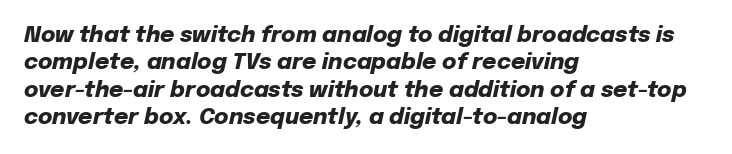
Q: Is the text bold? A: Yes.
Q: Is the text italic (slanted)? A: Yes, it leans right by about 12 degrees.
Q: Is the text underlined? A: No.
Q: How is the paragraph aligned? A: Left-aligned.
Q: Is the spacing between letters normal or unusually wide? A: Normal.
